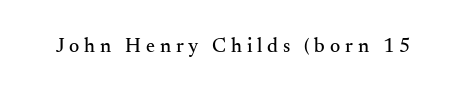
Letter spacing: wide. Check the space under the baseline: it is left empty. Italic? Not at all — the glyphs are vertical.
